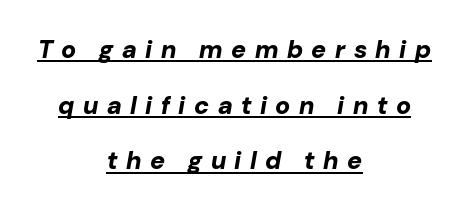
The typesetter chose a symmetrical, centered arrangement here. The gaps between neighbouring characters are conspicuously large. Posture: slanted. One glance says open: line gaps are wider than usual. How heavy is the stroke? Heavy — this is a bold. This sample carries an underscore along the baseline area.
